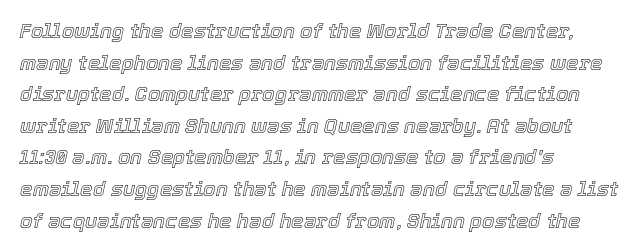
{"italic": "yes", "lean": "right", "slant_degrees": 12, "underline": "no", "align": "left", "line_spacing": "normal", "line_spacing_ratio": 1.58, "letter_spacing": "normal", "letter_spacing_em": 0.0, "glyph_px": 20}
